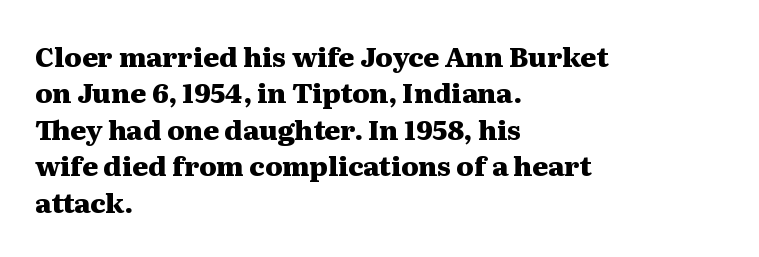
The image shows 27 px bold type, upright; set left-aligned, normal line spacing (1.35x), normal letter spacing, not underlined.
